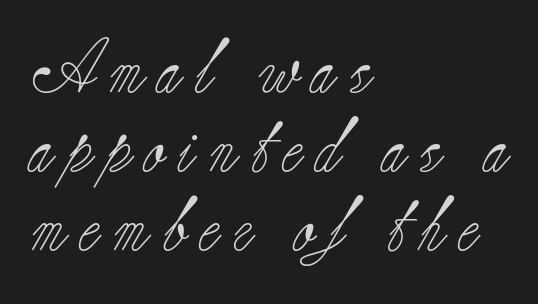
Look at the tracking — it's clearly loosened, letters drifting apart. Small tapered or slab feet sit at the stroke ends, so this counts as serif. Character widths vary here, with narrow letters taking less room than wide ones. No word sits above an underline. Does the leading feel generous? No, just average.
